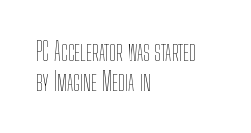
The image shows 25 px text type, upright; set left-aligned, line spacing 1.2x, normal letter spacing, not underlined.
